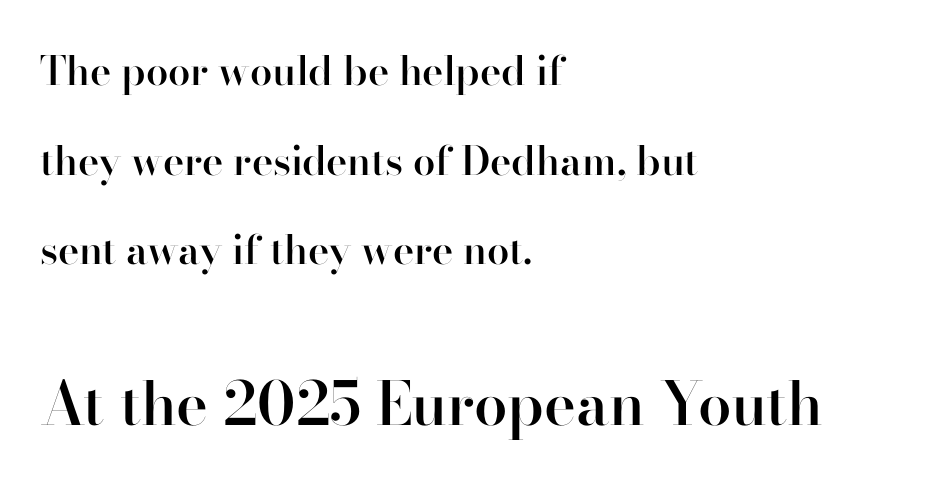
Q: Is the text bold? A: Semi-bold.
Q: Is the text italic (slanted)? A: No, it is upright.
Q: Is the typeface a serif or a sans-serif typeface? A: Serif.
Q: Is the text underlined? A: No.
Q: How is the paragraph aligned? A: Left-aligned.
Q: Is the spacing between letters normal or unusually wide? A: Normal.
Q: Is the spacing between lines tight, normal or loose? A: Loose.
Q: Which block of text is set in a larger size, the first (top) or the second (bottom)? A: The second (bottom) one.
Q: Width (condensed, normal, or wide)? A: Normal.
Q: Stroke contrast? A: High.
Q: x-height? A: Small.
Q: Monospaced? A: No.
